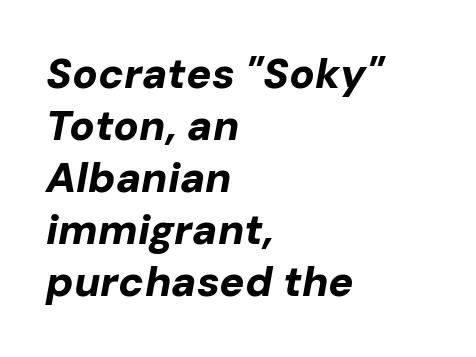
Q: Is the text bold? A: Yes.
Q: Is the text italic (slanted)? A: Yes, it leans right by about 10 degrees.
Q: Is the text underlined? A: No.
Q: How is the paragraph aligned? A: Left-aligned.
Q: Is the spacing between letters normal or unusually wide? A: Normal.
Q: Width (condensed, normal, or wide)? A: Normal.
Q: Stroke contrast? A: Low.
Q: x-height? A: Medium.
Q: Monospaced? A: No.
